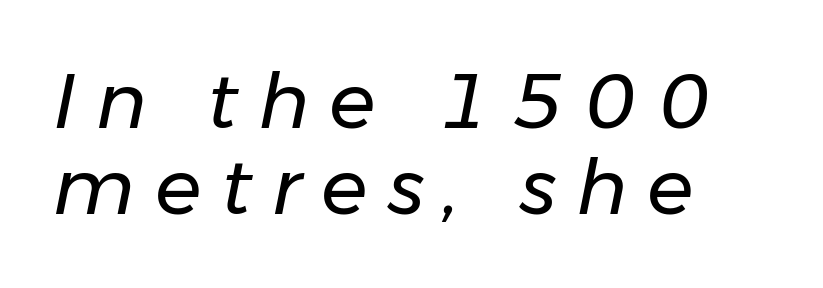
The image shows 77 px regular-weight type, italic (leaning right); set left-aligned, tight line spacing (1.12x), unusually wide letter spacing (+0.26 em), not underlined; low stroke contrast and a medium x-height.
